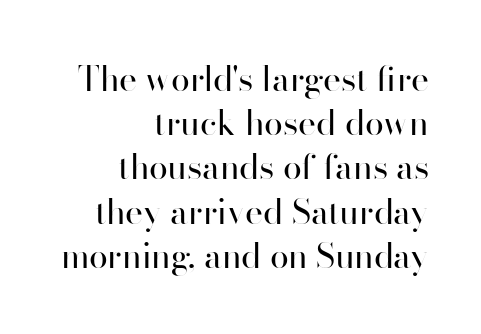
{"serif": "no", "italic": "no", "bold": "no", "weight": "regular", "width": "normal", "stroke_contrast": "high", "x_height": "small", "monospaced": "no", "underline": "no", "align": "right", "line_spacing": "normal", "line_spacing_ratio": 1.3, "letter_spacing": "normal", "letter_spacing_em": 0.0, "glyph_px": 34}
